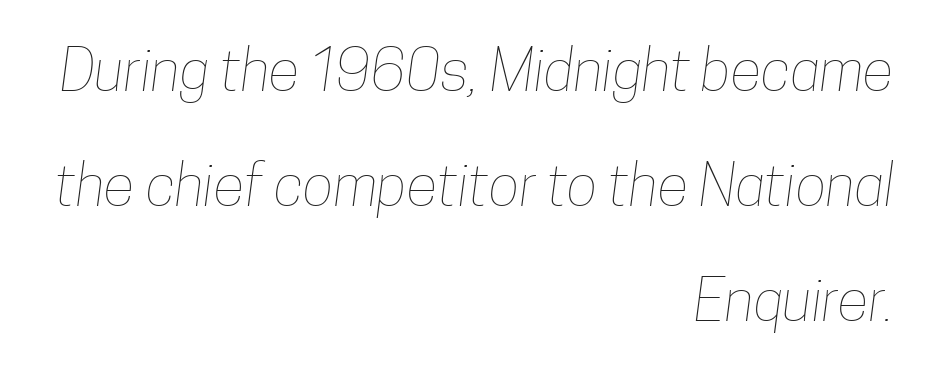
The image shows 58 px thin, condensed type; set right-aligned, loose line spacing (1.98x), normal letter spacing, not underlined; low stroke contrast and a medium x-height.
